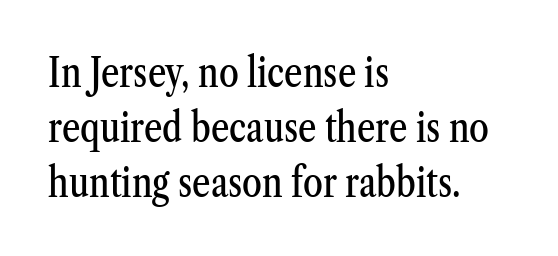
Each new line begins a customary step beneath the previous one. Check under the words: just untouched page. Serif or sans? Serif — the stroke terminals have little feet. Look at the tracking — it's just the regular setting, nothing added. The letters stand straight up with perfectly vertical stems.
